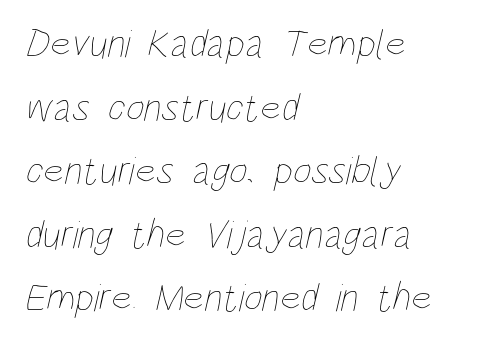
Q: Is the text bold? A: No.
Q: Is the text underlined? A: No.
Q: How is the paragraph aligned? A: Left-aligned.
Q: Is the spacing between letters normal or unusually wide? A: Normal.
Q: Is the spacing between lines tight, normal or loose? A: Normal.
Q: Width (condensed, normal, or wide)? A: Condensed.
Q: Stroke contrast? A: Low.
Q: x-height? A: Large.
Q: Monospaced? A: No.
